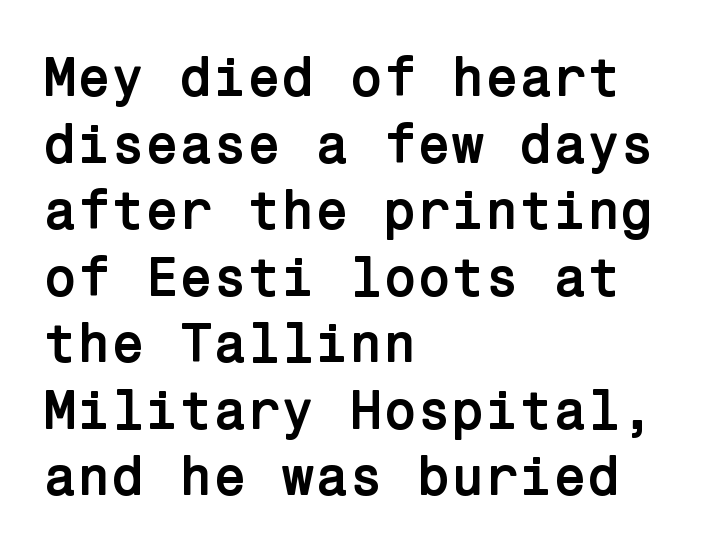
Q: Is the text bold? A: Yes.
Q: Is the text italic (slanted)? A: No, it is upright.
Q: Is the typeface a serif or a sans-serif typeface? A: Sans-serif.
Q: Is the text underlined? A: No.
Q: How is the paragraph aligned? A: Left-aligned.
Q: Is the spacing between letters normal or unusually wide? A: Normal.
Q: Width (condensed, normal, or wide)? A: Normal.
Q: Stroke contrast? A: Low.
Q: x-height? A: Medium.
